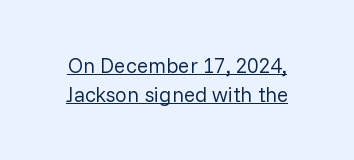
{"italic": "no", "bold": "no", "underline": "yes", "line_spacing": "normal", "line_spacing_ratio": 1.36, "letter_spacing": "normal", "letter_spacing_em": 0.0, "glyph_px": 21}
